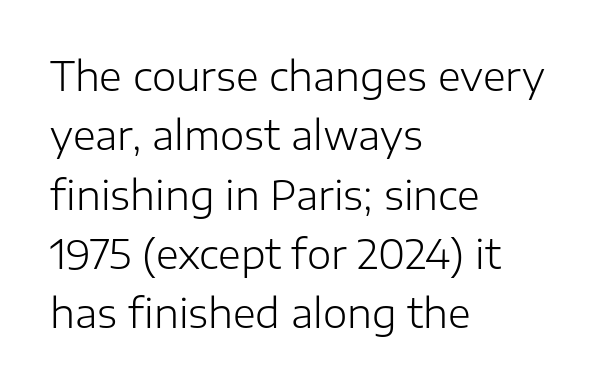
Q: Is the text bold? A: No.
Q: Is the text italic (slanted)? A: No, it is upright.
Q: Is the typeface a serif or a sans-serif typeface? A: Sans-serif.
Q: Is the text underlined? A: No.
Q: How is the paragraph aligned? A: Left-aligned.
Q: Is the spacing between letters normal or unusually wide? A: Normal.
Q: Is the spacing between lines tight, normal or loose? A: Normal.
Q: Width (condensed, normal, or wide)? A: Normal.
Q: Stroke contrast? A: Low.
Q: x-height? A: Medium.
Q: Monospaced? A: No.
